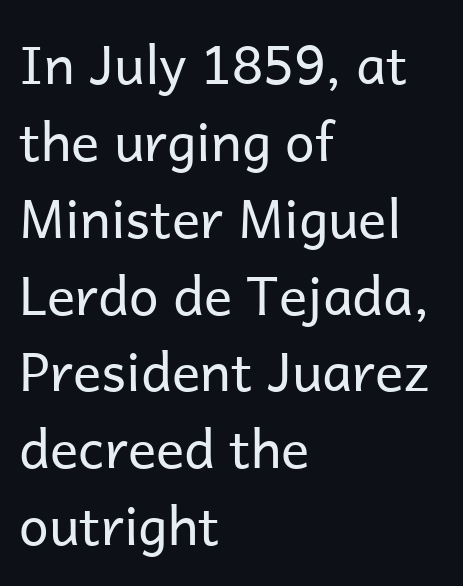
The image shows 53 px regular-weight sans-serif type, upright; set left-aligned, normal line spacing (1.45x), normal letter spacing, not underlined; low stroke contrast and a medium x-height.
